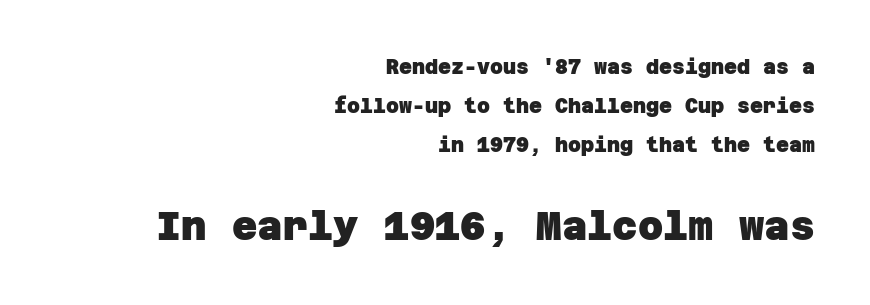
Q: Is the text bold? A: Yes.
Q: Is the typeface a serif or a sans-serif typeface? A: Sans-serif.
Q: Is the text underlined? A: No.
Q: How is the paragraph aligned? A: Right-aligned.
Q: Is the spacing between letters normal or unusually wide? A: Normal.
Q: Is the spacing between lines tight, normal or loose? A: Loose.
Q: Which block of text is set in a larger size, the first (top) or the second (bottom)? A: The second (bottom) one.
Q: Width (condensed, normal, or wide)? A: Normal.
Q: Stroke contrast? A: Low.
Q: x-height? A: Large.
